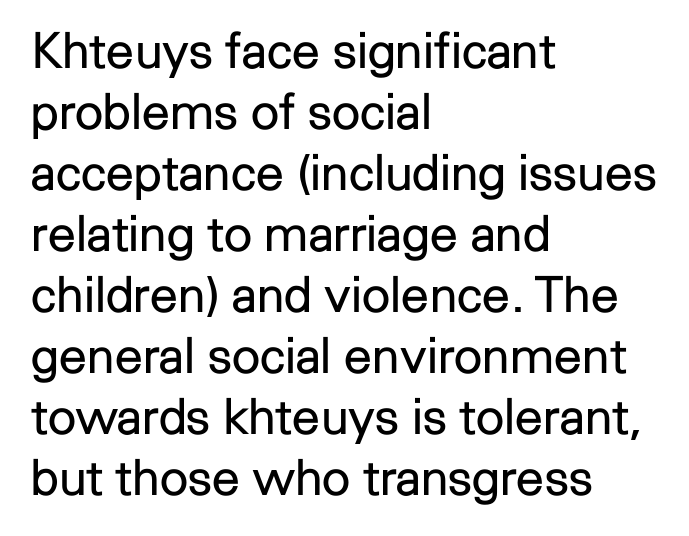
{"serif": "no", "italic": "no", "bold": "no", "weight": "regular", "width": "normal", "stroke_contrast": "low", "x_height": "medium", "monospaced": "no", "underline": "no", "align": "left", "line_spacing_ratio": 1.22, "letter_spacing": "normal", "letter_spacing_em": 0.0, "glyph_px": 50}
